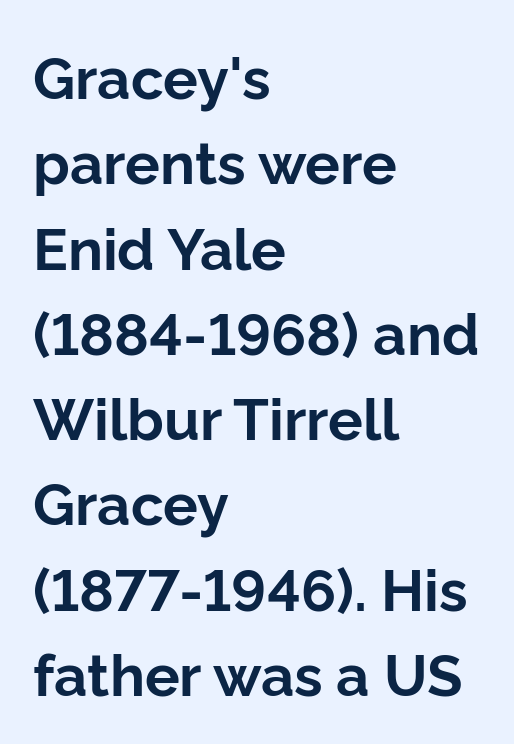
{"serif": "no", "italic": "no", "bold": "yes", "weight": "bold", "width": "normal", "stroke_contrast": "low", "x_height": "medium", "monospaced": "no", "underline": "no", "align": "left", "line_spacing": "normal", "line_spacing_ratio": 1.47, "letter_spacing": "normal", "letter_spacing_em": 0.0, "glyph_px": 58}
